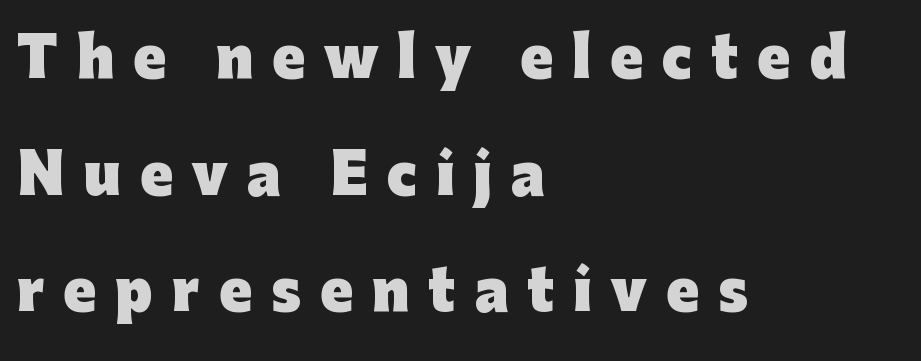
Q: Is the text bold? A: Yes.
Q: Is the text italic (slanted)? A: No, it is upright.
Q: Is the typeface a serif or a sans-serif typeface? A: Sans-serif.
Q: Is the text underlined? A: No.
Q: How is the paragraph aligned? A: Left-aligned.
Q: Is the spacing between letters normal or unusually wide? A: Unusually wide.
Q: Is the spacing between lines tight, normal or loose? A: Loose.
Q: Width (condensed, normal, or wide)? A: Normal.
Q: Stroke contrast? A: Low.
Q: x-height? A: Medium.
Q: Monospaced? A: No.
